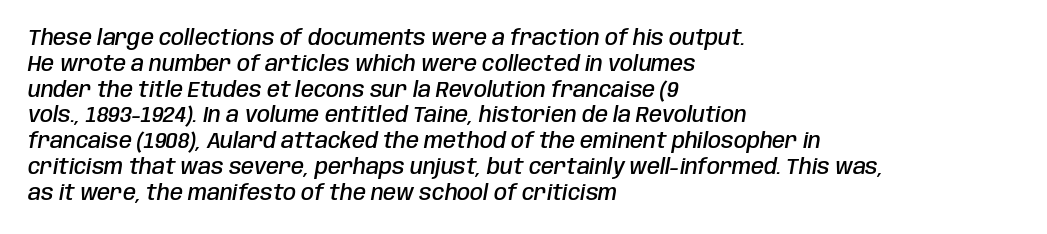
Stroke thickness is moderately raised; the sample reads as semibold. Letters rest on an invisible, unmarked baseline. The rendering anchors every line to the left-hand side. This sample uses an oblique cut, with every glyph tilted off the vertical.
